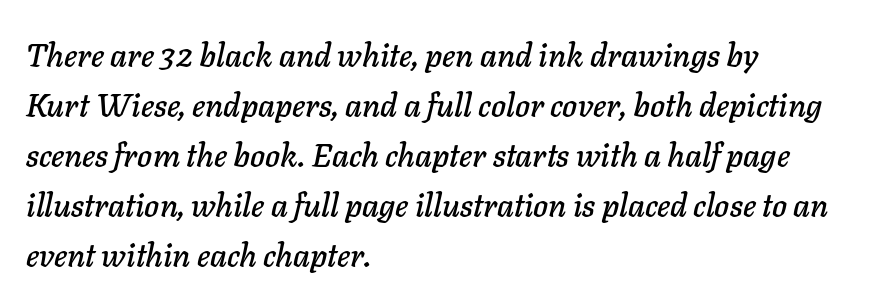
Each letter keeps its own natural width here, so spacing adapts to shape. This is oblique type, the kind used for emphasis or titles. Every row of glyphs begins at an identical x-position on the left. Regarding leading, the lines here are spaced in the standard way.
